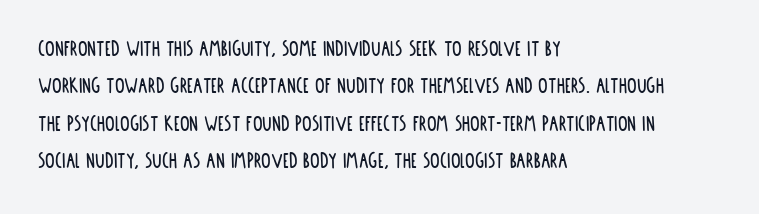
The image shows 24 px text type, upright; set left-aligned, normal line spacing (1.56x), normal letter spacing, not underlined.
